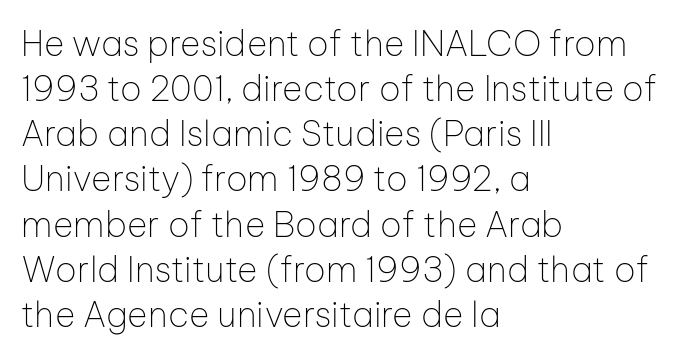
Character widths vary here, with narrow letters taking less room than wide ones. The lines sit at an ordinary, default distance from one another. Beneath every word, the page is bare. No letter is thick-stroked: the sample isn't bold.
